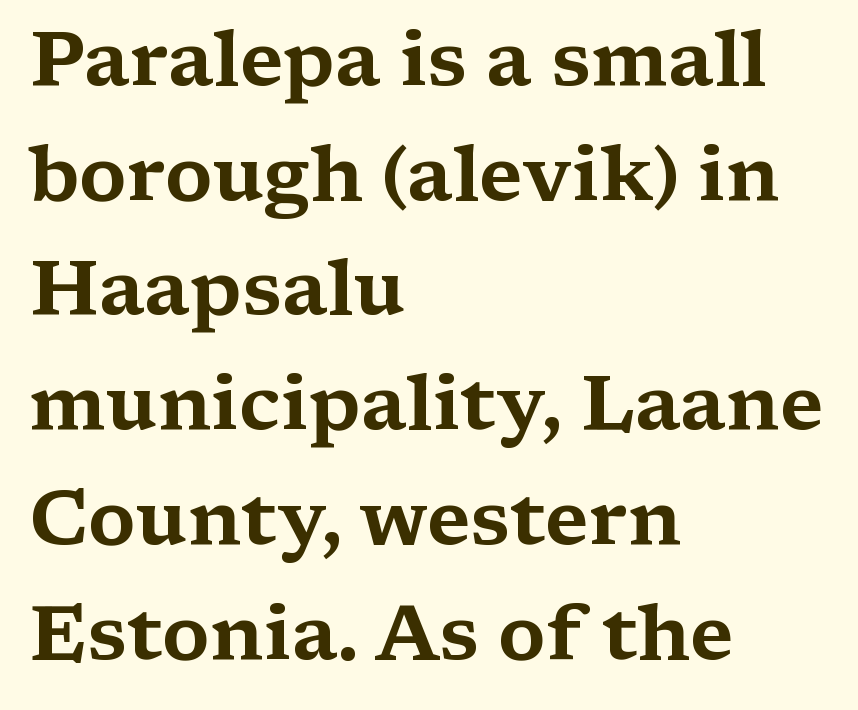
The image shows 77 px wide serif type, upright; set left-aligned, normal line spacing (1.49x), normal letter spacing, not underlined; medium stroke contrast and a medium x-height.
